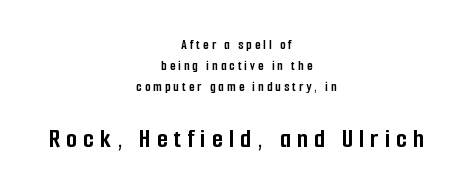
Q: Is the text bold? A: Yes.
Q: Is the text italic (slanted)? A: No, it is upright.
Q: Is the typeface a serif or a sans-serif typeface? A: Sans-serif.
Q: Is the text underlined? A: No.
Q: How is the paragraph aligned? A: Centered.
Q: Is the spacing between letters normal or unusually wide? A: Unusually wide.
Q: Is the spacing between lines tight, normal or loose? A: Normal.
Q: Which block of text is set in a larger size, the first (top) or the second (bottom)? A: The second (bottom) one.
Q: Width (condensed, normal, or wide)? A: Condensed.
Q: Stroke contrast? A: Low.
Q: x-height? A: Medium.
Q: Monospaced? A: No.
